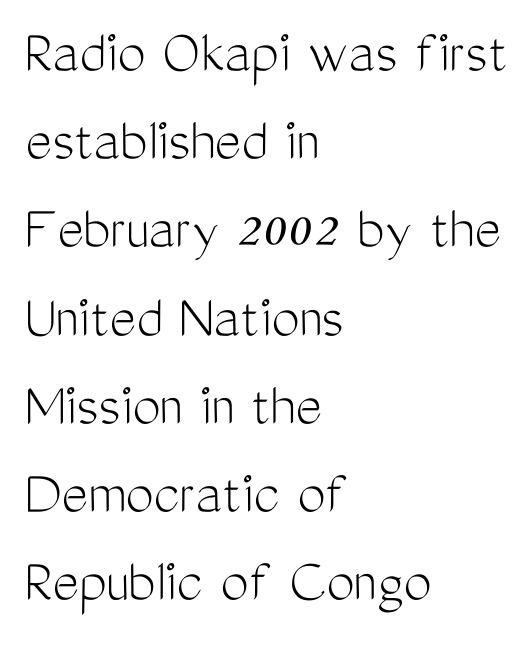
Q: Is the text bold? A: No.
Q: Is the text italic (slanted)? A: No, it is upright.
Q: Is the typeface a serif or a sans-serif typeface? A: Sans-serif.
Q: Is the text underlined? A: No.
Q: How is the paragraph aligned? A: Left-aligned.
Q: Is the spacing between letters normal or unusually wide? A: Normal.
Q: Is the spacing between lines tight, normal or loose? A: Normal.
Q: Width (condensed, normal, or wide)? A: Condensed.
Q: Stroke contrast? A: Medium.
Q: x-height? A: Medium.
Q: Monospaced? A: No.
